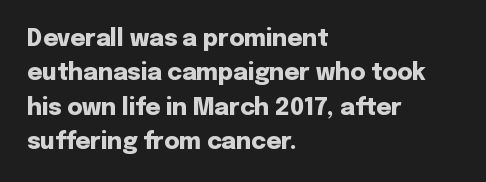
{"italic": "no", "bold": "yes", "underline": "no", "align": "left", "line_spacing": "normal", "line_spacing_ratio": 1.49, "letter_spacing": "normal", "letter_spacing_em": 0.0, "glyph_px": 23}
